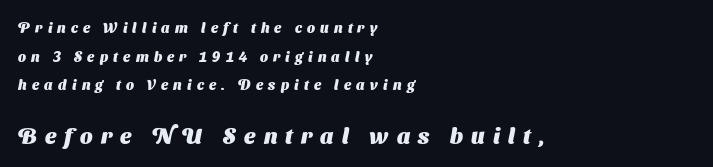
Q: Is the text bold? A: Yes.
Q: Is the text underlined? A: No.
Q: How is the paragraph aligned? A: Left-aligned.
Q: Is the spacing between letters normal or unusually wide? A: Unusually wide.
Q: Is the spacing between lines tight, normal or loose? A: Loose.
Q: Which block of text is set in a larger size, the first (top) or the second (bottom)? A: The second (bottom) one.
